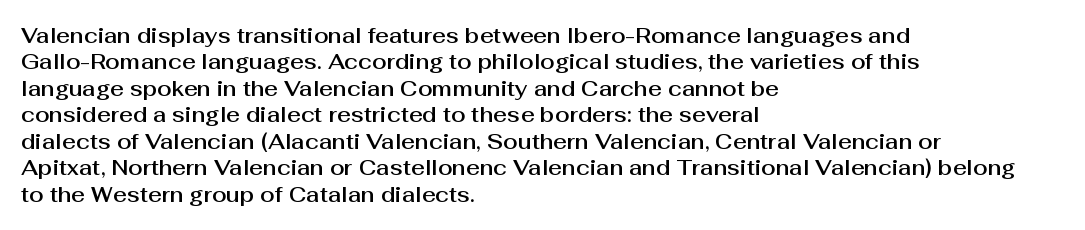
{"italic": "no", "underline": "no", "align": "left", "line_spacing": "normal", "line_spacing_ratio": 1.26, "letter_spacing": "normal", "letter_spacing_em": 0.0, "glyph_px": 21}
